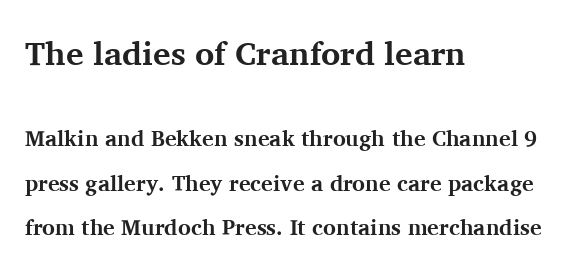
{"serif": "yes", "italic": "no", "bold": "yes", "weight": "bold", "width": "normal", "stroke_contrast": "medium", "x_height": "medium", "monospaced": "no", "underline": "no", "align": "left", "line_spacing": "loose", "line_spacing_ratio": 2.04, "letter_spacing": "normal", "letter_spacing_em": 0.0, "larger_block": "first", "size_ratio": 1.5, "glyph_px": 33}
